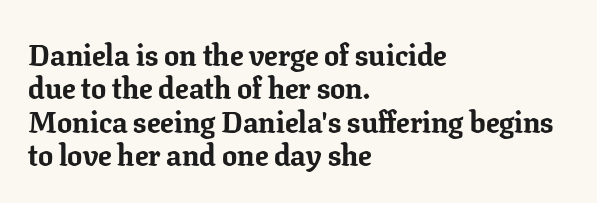
Look at the tracking — it's just the regular setting, nothing added. Looks like regular typesetting: each glyph gets only the width it needs. Stroke terminals: seriffed. These lines huddle together more closely than default settings would place them. Every character sits straight up, as roman type does.
